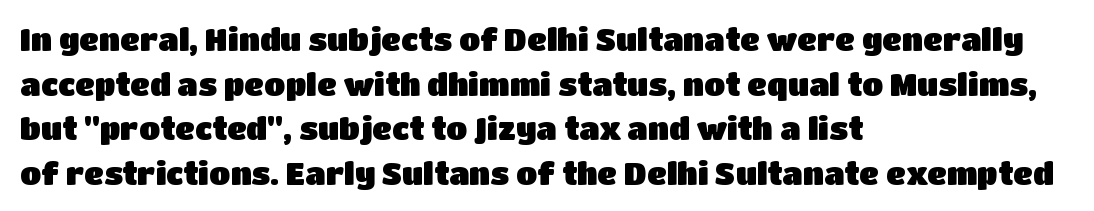
The image shows 31 px sans-serif type, upright; set left-aligned, normal line spacing (1.44x), normal letter spacing, not underlined; low stroke contrast and a large x-height.
